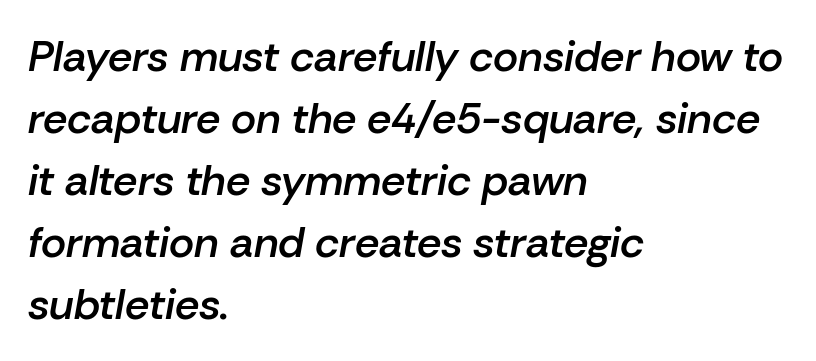
{"italic": "yes", "lean": "right", "slant_degrees": 10, "bold": "semi", "weight": "semibold", "width": "normal", "stroke_contrast": "low", "x_height": "medium", "monospaced": "no", "underline": "no", "align": "left", "line_spacing": "normal", "line_spacing_ratio": 1.44, "letter_spacing": "normal", "letter_spacing_em": 0.0, "glyph_px": 43}
